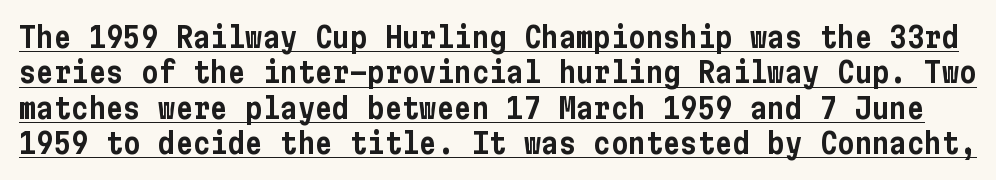
Q: Is the text italic (slanted)? A: No, it is upright.
Q: Is the typeface a serif or a sans-serif typeface? A: Sans-serif.
Q: Is the text underlined? A: Yes.
Q: Is the spacing between letters normal or unusually wide? A: Normal.
Q: Width (condensed, normal, or wide)? A: Condensed.
Q: Stroke contrast? A: Low.
Q: x-height? A: Medium.
